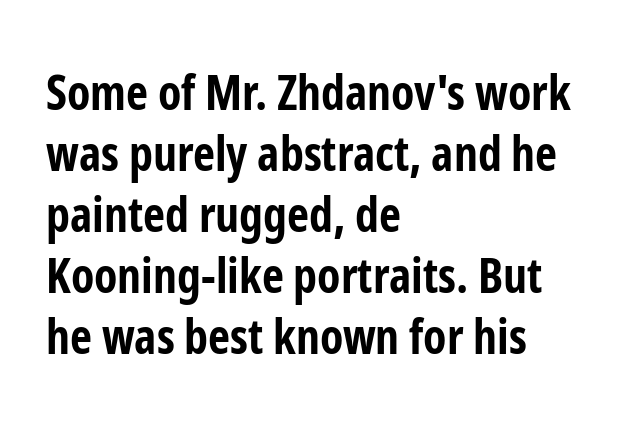
{"serif": "no", "italic": "no", "bold": "yes", "weight": "bold", "width": "condensed", "stroke_contrast": "low", "x_height": "medium", "monospaced": "no", "underline": "no", "align": "left", "line_spacing": "normal", "line_spacing_ratio": 1.27, "letter_spacing": "normal", "letter_spacing_em": 0.0, "glyph_px": 48}
